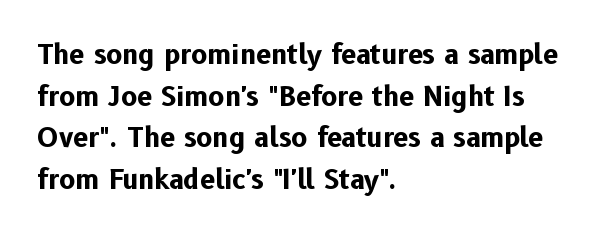
The image shows 27 px bold type, upright; set left-aligned, normal line spacing (1.54x), normal letter spacing, not underlined.
